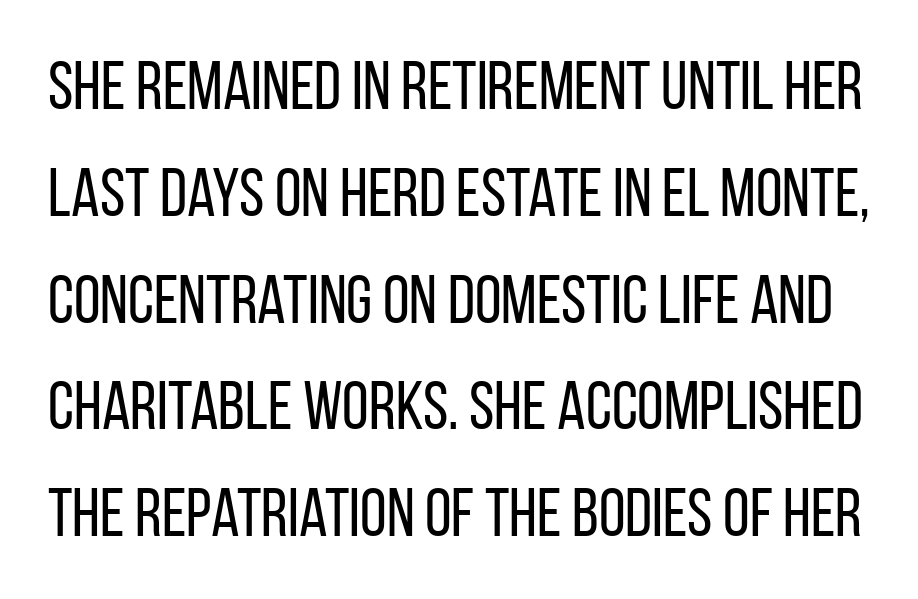
Q: Is the text bold? A: No.
Q: Is the text italic (slanted)? A: No, it is upright.
Q: Is the typeface a serif or a sans-serif typeface? A: Sans-serif.
Q: Is the text underlined? A: No.
Q: Is the spacing between letters normal or unusually wide? A: Normal.
Q: Is the spacing between lines tight, normal or loose? A: Normal.
Q: Width (condensed, normal, or wide)? A: Condensed.
Q: Stroke contrast? A: Low.
Q: x-height? A: Large.
Q: Monospaced? A: No.
